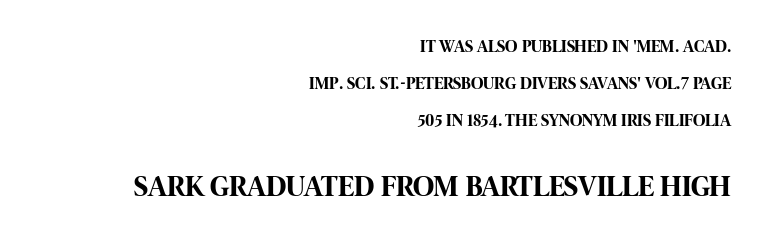
Two sizes are in play, and the larger belongs to the second block. Descenders are the only things crossing below the line. Horizontal bands of white between lines are thick stripes. The type sits square on the baseline with zero lean. One-word summary of the alignment: right.
